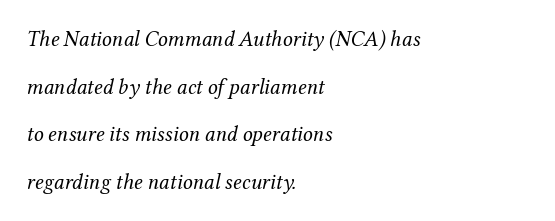
Q: Is the text bold? A: No.
Q: Is the text italic (slanted)? A: Yes, it leans right by about 12 degrees.
Q: Is the text underlined? A: No.
Q: How is the paragraph aligned? A: Left-aligned.
Q: Is the spacing between letters normal or unusually wide? A: Normal.
Q: Is the spacing between lines tight, normal or loose? A: Loose.
